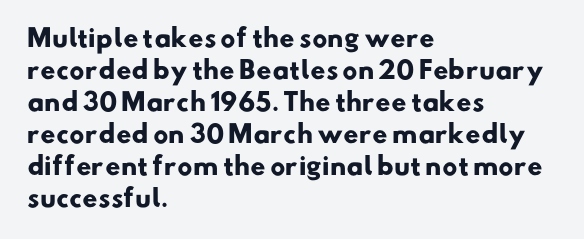
Q: Is the text bold? A: Yes.
Q: Is the text underlined? A: No.
Q: How is the paragraph aligned? A: Left-aligned.
Q: Is the spacing between letters normal or unusually wide? A: Normal.
Q: Is the spacing between lines tight, normal or loose? A: Normal.
